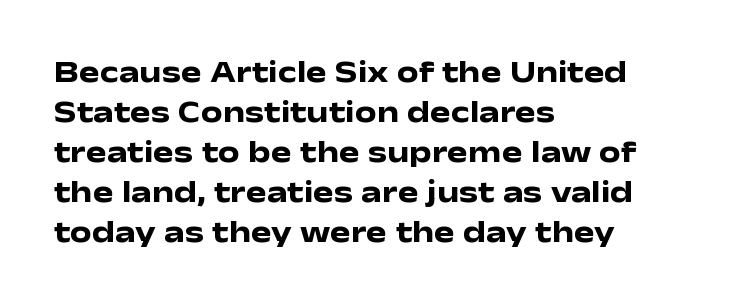
The image shows 31 px heavy, wide sans-serif type, upright; set left-aligned, normal line spacing (1.29x), normal letter spacing, not underlined; low stroke contrast and a medium x-height.
